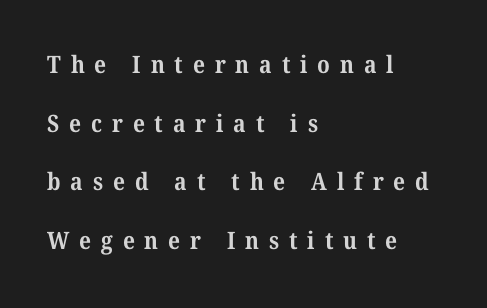
Q: Is the text bold? A: Yes.
Q: Is the text underlined? A: No.
Q: How is the paragraph aligned? A: Left-aligned.
Q: Is the spacing between letters normal or unusually wide? A: Unusually wide.
Q: Is the spacing between lines tight, normal or loose? A: Loose.
